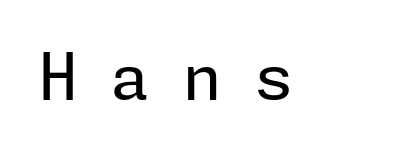
The image shows 65 px regular-weight sans-serif type, upright; set unusually wide letter spacing (+0.49 em), not underlined; low stroke contrast and a medium x-height.
